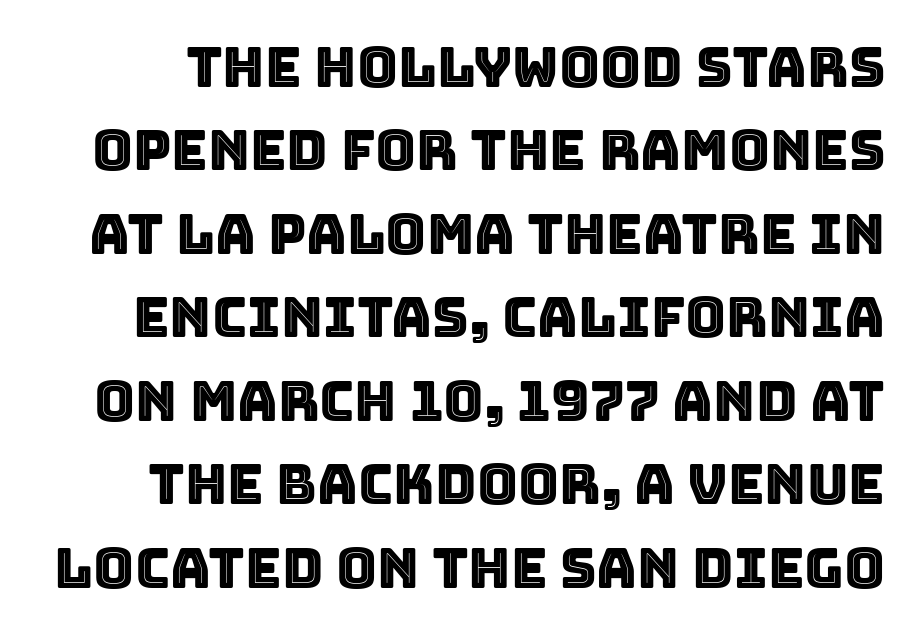
{"italic": "no", "width": "normal", "x_height": "large", "monospaced": "no", "underline": "no", "line_spacing": "normal", "line_spacing_ratio": 1.49, "letter_spacing": "normal", "letter_spacing_em": 0.0, "glyph_px": 56}
